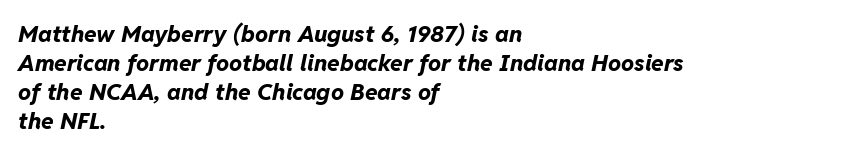
The image shows 23 px bold type, italic (leaning right); set left-aligned, normal line spacing (1.26x), normal letter spacing, not underlined.
